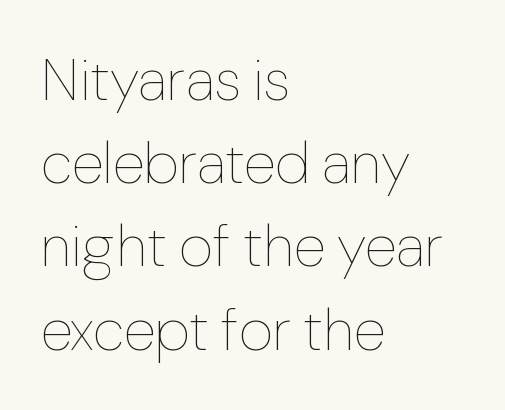
The image shows 59 px thin type, upright; set left-aligned, normal line spacing (1.41x), normal letter spacing, not underlined; low stroke contrast and a medium x-height.
